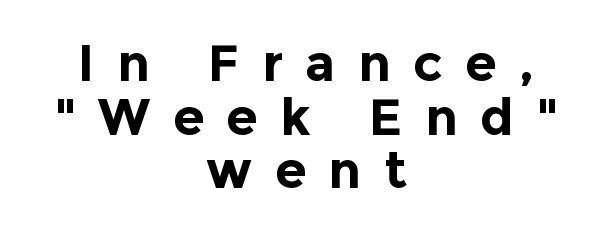
Q: Is the text bold? A: Yes.
Q: Is the text italic (slanted)? A: No, it is upright.
Q: Is the typeface a serif or a sans-serif typeface? A: Sans-serif.
Q: Is the text underlined? A: No.
Q: How is the paragraph aligned? A: Centered.
Q: Is the spacing between letters normal or unusually wide? A: Unusually wide.
Q: Is the spacing between lines tight, normal or loose? A: Tight.
Q: Width (condensed, normal, or wide)? A: Normal.
Q: x-height? A: Medium.
Q: Monospaced? A: No.
